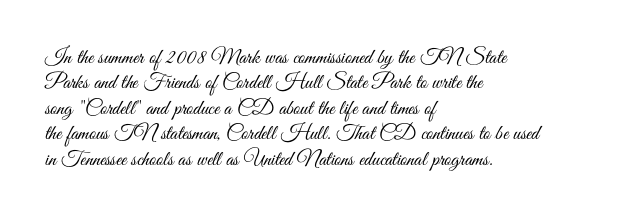
A bare baseline throughout the passage. Line beginnings align vertically; line endings do not. This sample uses plain, unmodified letter spacing. Is this a heavy cut? Hardly; it is regular or lighter.
